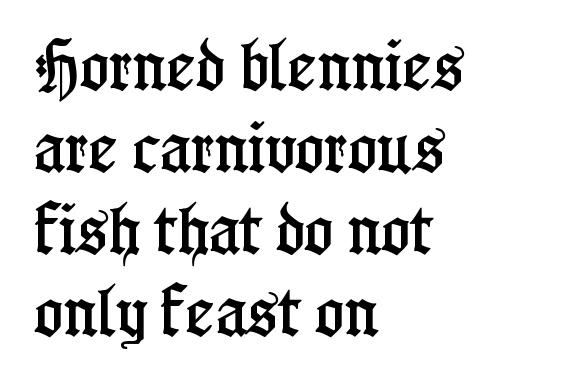
The image shows 55 px condensed serif type, upright; set left-aligned, normal line spacing (1.49x), normal letter spacing, not underlined; low stroke contrast and a medium x-height.
